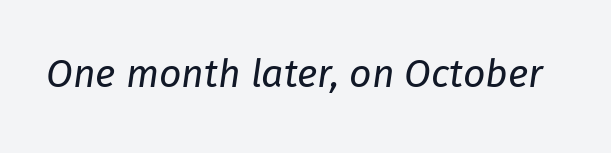
Q: Is the text bold? A: No.
Q: Is the text italic (slanted)? A: Yes, it leans right by about 8 degrees.
Q: Is the text underlined? A: No.
Q: Is the spacing between letters normal or unusually wide? A: Normal.
Q: Width (condensed, normal, or wide)? A: Normal.
Q: Stroke contrast? A: Low.
Q: x-height? A: Medium.
Q: Monospaced? A: No.
